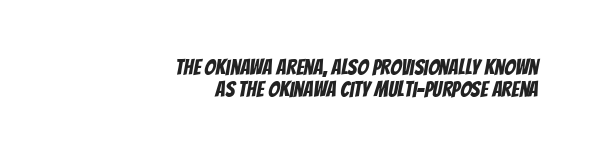
Q: Is the text underlined? A: No.
Q: How is the paragraph aligned? A: Right-aligned.
Q: Is the spacing between letters normal or unusually wide? A: Normal.
Q: Is the spacing between lines tight, normal or loose? A: Tight.
